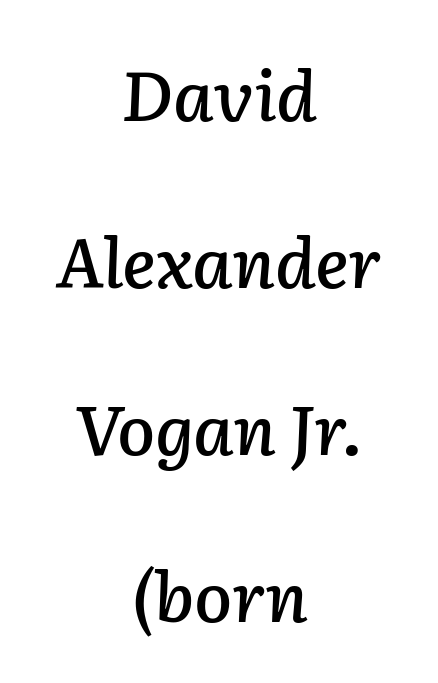
What stands out about the letter spacing? Nothing — it is the standard amount. Vertically, the passage feels expansive, rows floating well apart. Proportional: the letters do not fall into vertical columns. Lines of text with bare space underneath.
